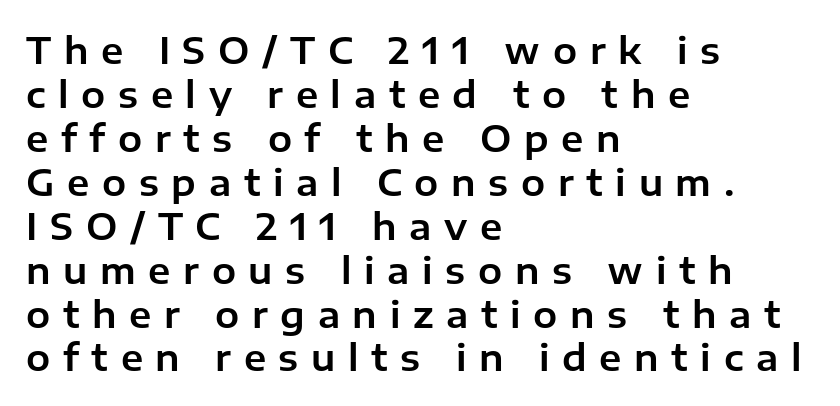
Italic? Not at all — the glyphs are vertical. Nothing sits at the stroke ends, so this counts as sans-serif. Spacing verdict: proportional, widths tailored to each character. Unmarked baselines from the first word to the last. Alignment: flush left. These lines have a slow, spaced-out rhythm from letter to letter.
